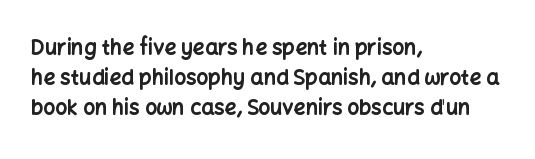
Emphasis by weight is at full strength: bold. Compared with typical body copy, the letter spacing here is the same. The passage shown is not underscored anywhere. Each new line begins a customary step beneath the previous one.
